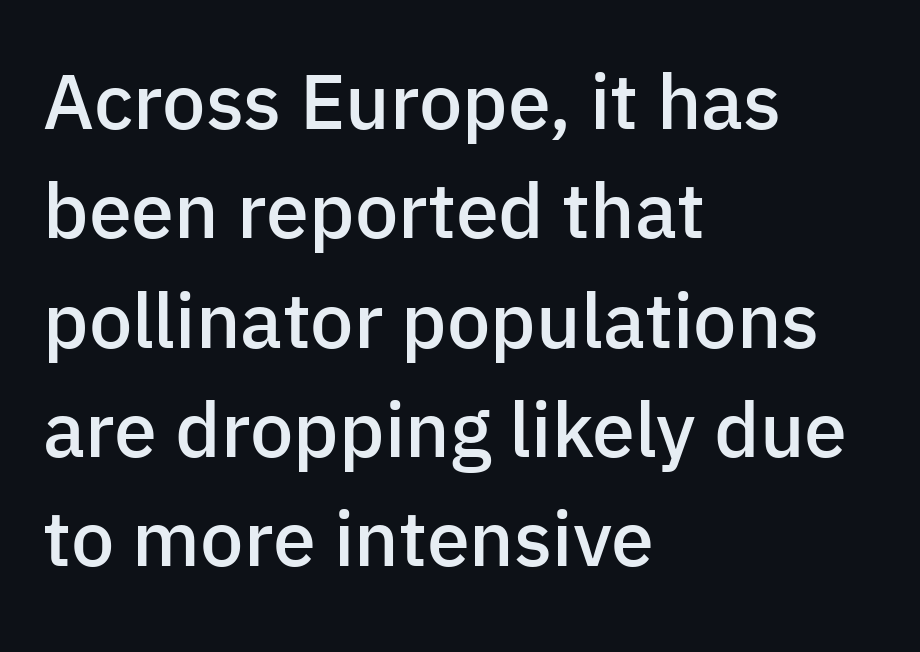
The image shows 77 px semibold sans-serif type, upright; set left-aligned, normal line spacing (1.42x), normal letter spacing, not underlined; low stroke contrast and a medium x-height.
